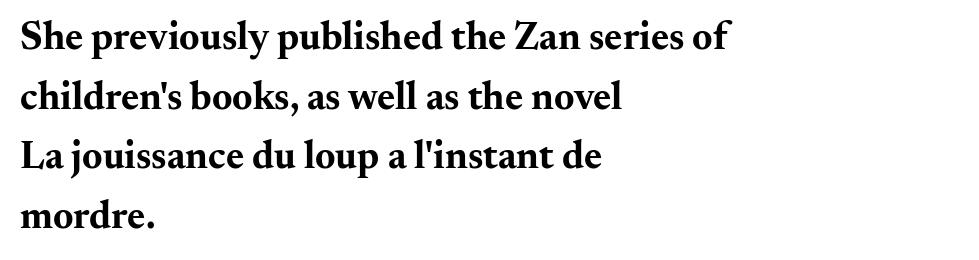
The image shows 39 px bold, wide serif type, upright; set left-aligned, normal line spacing (1.53x), normal letter spacing, not underlined; medium stroke contrast and a small x-height.
